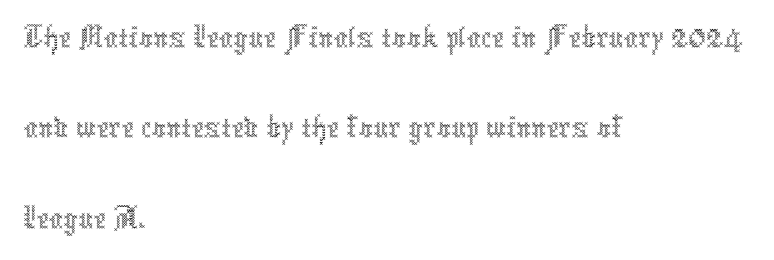
{"italic": "no", "bold": "no", "weight": "thin", "width": "condensed", "x_height": "medium", "monospaced": "no", "underline": "no", "align": "left", "line_spacing": "normal", "line_spacing_ratio": 1.29, "letter_spacing": "normal", "letter_spacing_em": 0.0, "glyph_px": 70}
